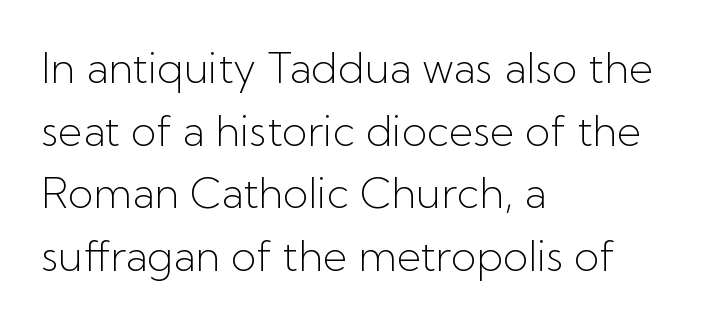
{"serif": "no", "italic": "no", "bold": "no", "weight": "light", "width": "normal", "stroke_contrast": "low", "x_height": "medium", "monospaced": "no", "underline": "no", "align": "left", "line_spacing": "normal", "line_spacing_ratio": 1.49, "letter_spacing": "normal", "letter_spacing_em": 0.0, "glyph_px": 42}
